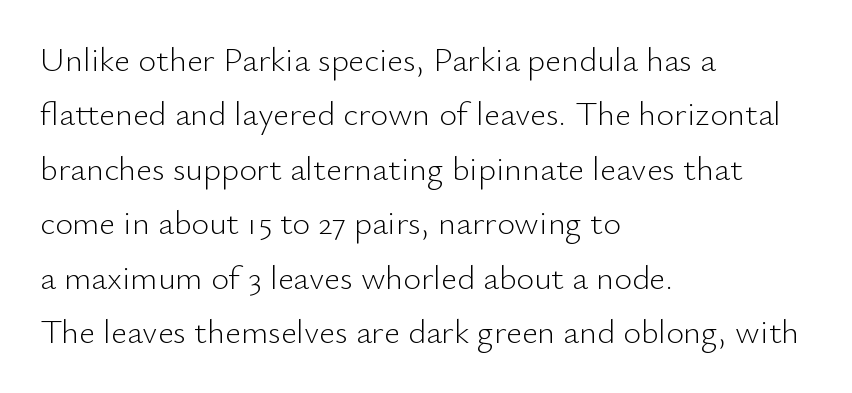
{"serif": "no", "italic": "no", "bold": "no", "weight": "light", "width": "normal", "stroke_contrast": "low", "x_height": "small", "monospaced": "no", "underline": "no", "align": "left", "line_spacing": "normal", "line_spacing_ratio": 1.6, "letter_spacing": "normal", "letter_spacing_em": 0.0, "glyph_px": 34}
